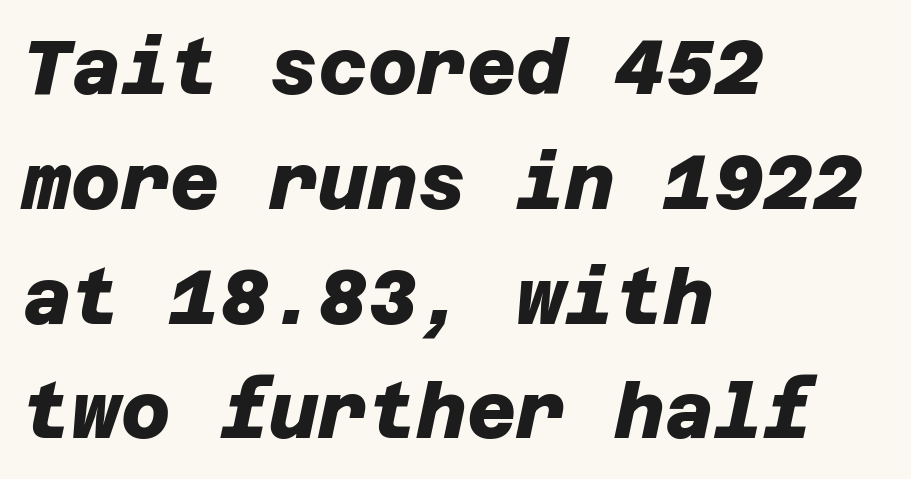
The image shows 76 px heavy sans-serif type; set left-aligned, normal line spacing (1.51x), normal letter spacing, not underlined; low stroke contrast and a large x-height.
